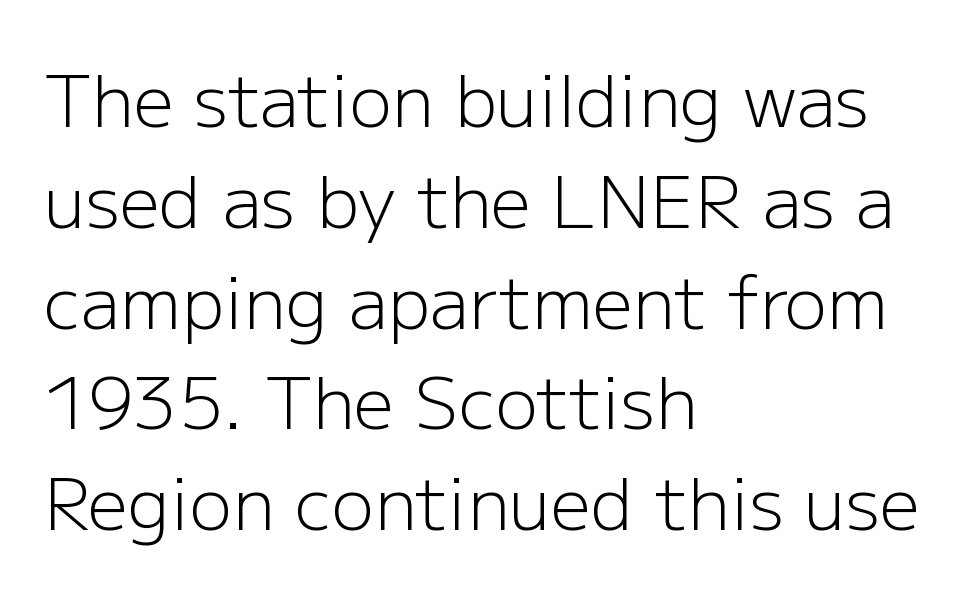
Q: Is the text bold? A: No.
Q: Is the text italic (slanted)? A: No, it is upright.
Q: Is the typeface a serif or a sans-serif typeface? A: Sans-serif.
Q: Is the text underlined? A: No.
Q: How is the paragraph aligned? A: Left-aligned.
Q: Is the spacing between letters normal or unusually wide? A: Normal.
Q: Is the spacing between lines tight, normal or loose? A: Normal.
Q: Width (condensed, normal, or wide)? A: Normal.
Q: Stroke contrast? A: Low.
Q: x-height? A: Medium.
Q: Monospaced? A: No.
